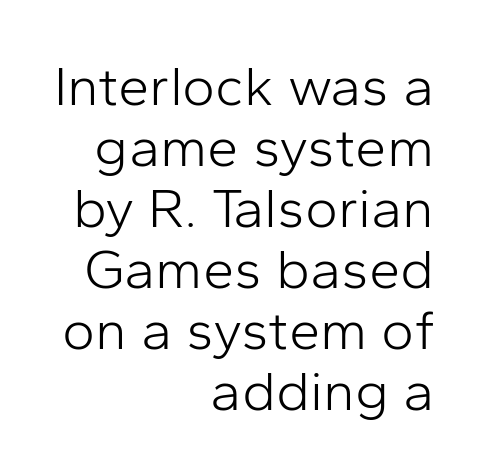
The image shows 56 px light sans-serif type, upright; set right-aligned, tight line spacing (1.09x), normal letter spacing, not underlined; low stroke contrast and a medium x-height.
